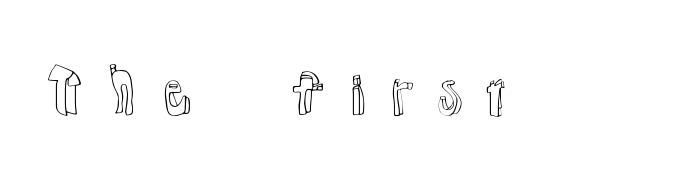
The image shows 57 px text type, upright; set unusually wide letter spacing (+0.28 em), not underlined; a medium x-height.
